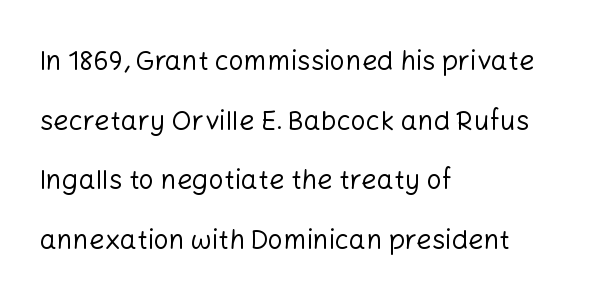
The paragraph shown leans on its left margin. Widely set lines give the paragraph a tall, airy silhouette. The string is rendered with underlining switched off. Look at the tracking — it's just the regular setting, nothing added. Stem width sits at or under what a default text font uses.
